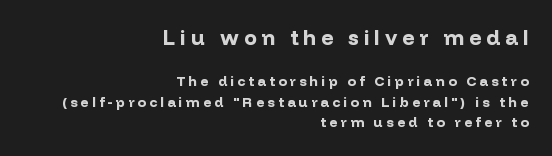
Q: Is the text bold? A: Yes.
Q: Is the text italic (slanted)? A: No, it is upright.
Q: Is the text underlined? A: No.
Q: How is the paragraph aligned? A: Right-aligned.
Q: Is the spacing between letters normal or unusually wide? A: Unusually wide.
Q: Is the spacing between lines tight, normal or loose? A: Normal.
Q: Which block of text is set in a larger size, the first (top) or the second (bottom)? A: The first (top) one.
